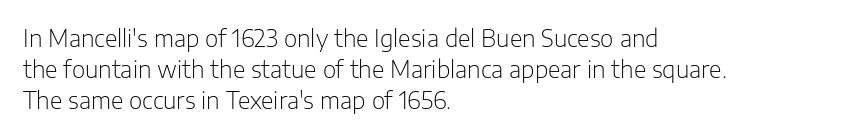
Posture: upright roman. The ragged edge is on the right, which tells us the setting is flush left. Reading down the column, the eye jumps a familiar distance to each next line. The specimen omits any rule beneath the text block's lines. The face looks like a standard text weight, possibly lighter.
